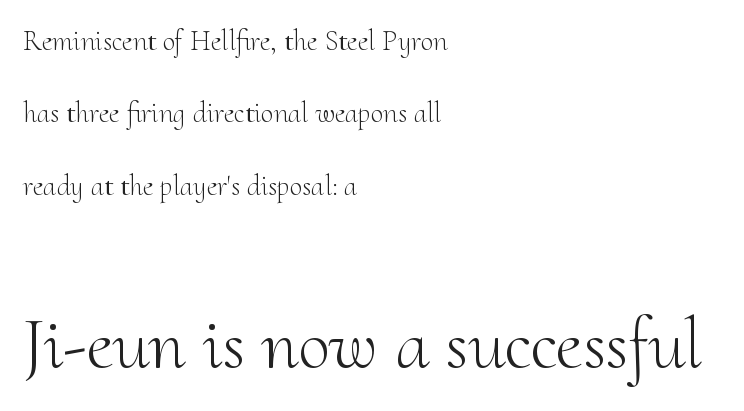
{"serif": "yes", "italic": "no", "bold": "no", "weight": "light", "width": "normal", "stroke_contrast": "medium", "x_height": "small", "monospaced": "no", "underline": "no", "align": "left", "line_spacing": "loose", "line_spacing_ratio": 2.5, "letter_spacing": "normal", "letter_spacing_em": 0.0, "larger_block": "second", "size_ratio": 2.52, "glyph_px": 73}
